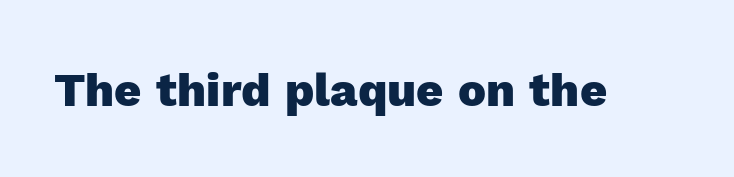
Does the lettering tilt? It doesn't — this is upright. The letterforms sit shoulder to shoulder at normal distance. Spacing verdict: proportional, widths tailored to each character. Honestly, there is no underline to notice here at all. Are there feet on the stems? There aren't — it's a sans. Chunky letters — that's bold for sure.
